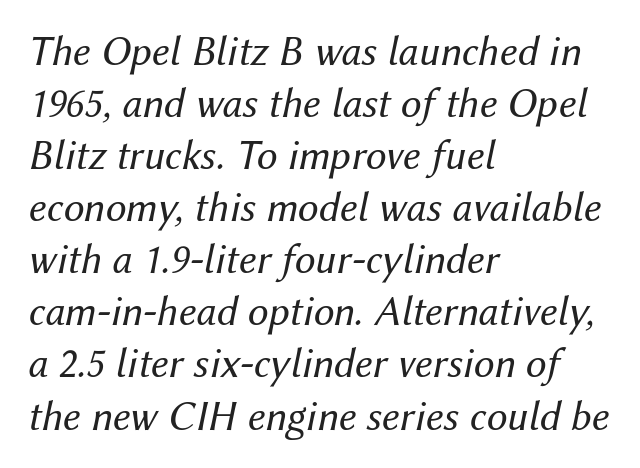
Q: Is the text bold? A: No.
Q: Is the text italic (slanted)? A: Yes, it leans right by about 12 degrees.
Q: Is the text underlined? A: No.
Q: How is the paragraph aligned? A: Left-aligned.
Q: Is the spacing between letters normal or unusually wide? A: Normal.
Q: Width (condensed, normal, or wide)? A: Normal.
Q: Stroke contrast? A: Medium.
Q: x-height? A: Medium.
Q: Monospaced? A: No.
